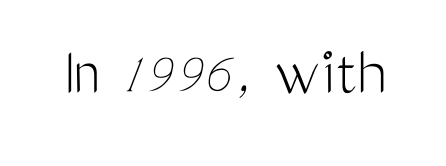
The image shows 72 px light, condensed sans-serif type, upright; set normal letter spacing, not underlined; medium stroke contrast and a medium x-height.
